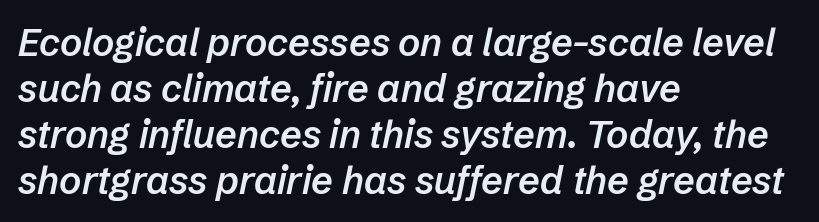
{"italic": "yes", "lean": "right", "slant_degrees": 12, "bold": "semi", "weight": "semibold", "width": "normal", "stroke_contrast": "low", "x_height": "medium", "monospaced": "no", "underline": "no", "align": "left", "line_spacing_ratio": 1.21, "letter_spacing": "normal", "letter_spacing_em": 0.0, "glyph_px": 38}
